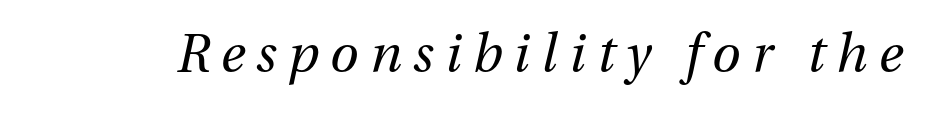
The image shows 52 px regular-weight type, italic (leaning right); set unusually wide letter spacing (+0.22 em), not underlined; medium stroke contrast and a medium x-height.
